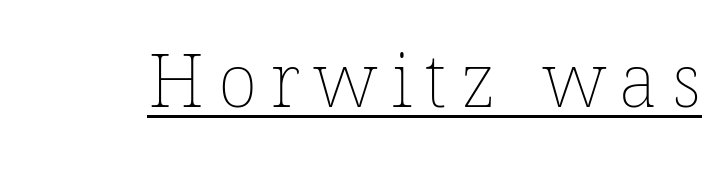
Weight class: somewhere from thin through regular. Do the characters align in a grid? No, the font is proportional. Every word sits above its own underline.
